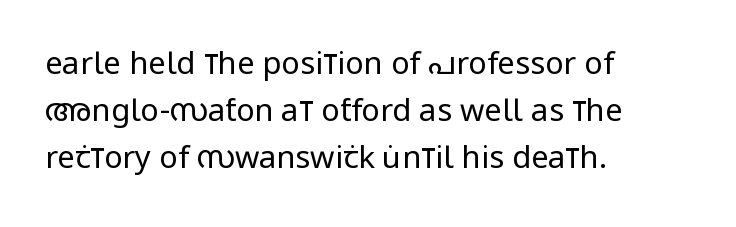
Q: Is the text bold? A: No.
Q: Is the text italic (slanted)? A: No, it is upright.
Q: Is the typeface a serif or a sans-serif typeface? A: Sans-serif.
Q: Is the text underlined? A: No.
Q: How is the paragraph aligned? A: Left-aligned.
Q: Is the spacing between letters normal or unusually wide? A: Normal.
Q: Is the spacing between lines tight, normal or loose? A: Normal.
Q: Width (condensed, normal, or wide)? A: Condensed.
Q: Stroke contrast? A: Low.
Q: x-height? A: Large.
Q: Monospaced? A: No.
